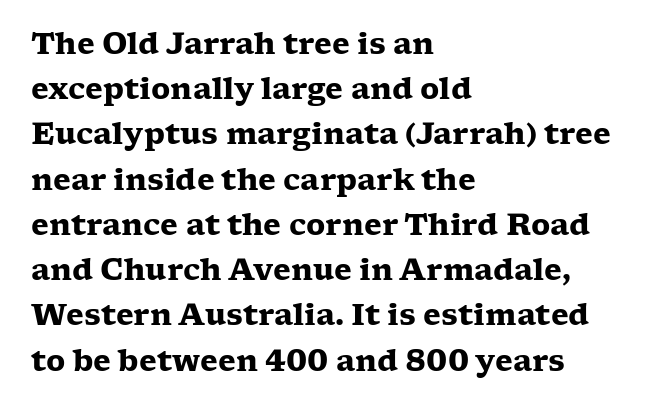
The image shows 29 px heavy, wide serif type, upright; set left-aligned, normal line spacing (1.56x), normal letter spacing, not underlined; low stroke contrast and a medium x-height.
